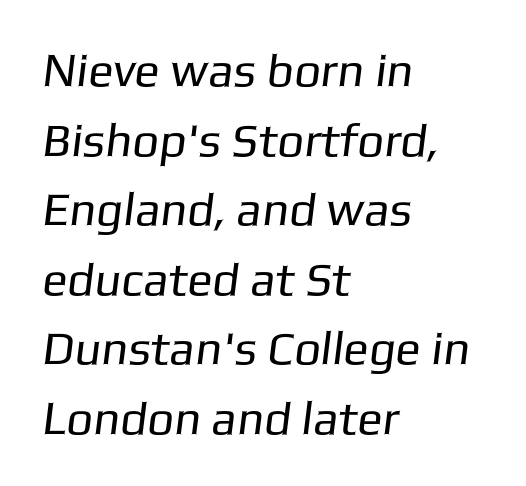
The setting favours the left margin, as ordinary paragraphs usually do. The weight would be labelled regular, book, light, or lighter still. Varying glyph widths throughout — classic text-font behaviour. Honestly, the letter spacing is just normal — you wouldn't notice it.
